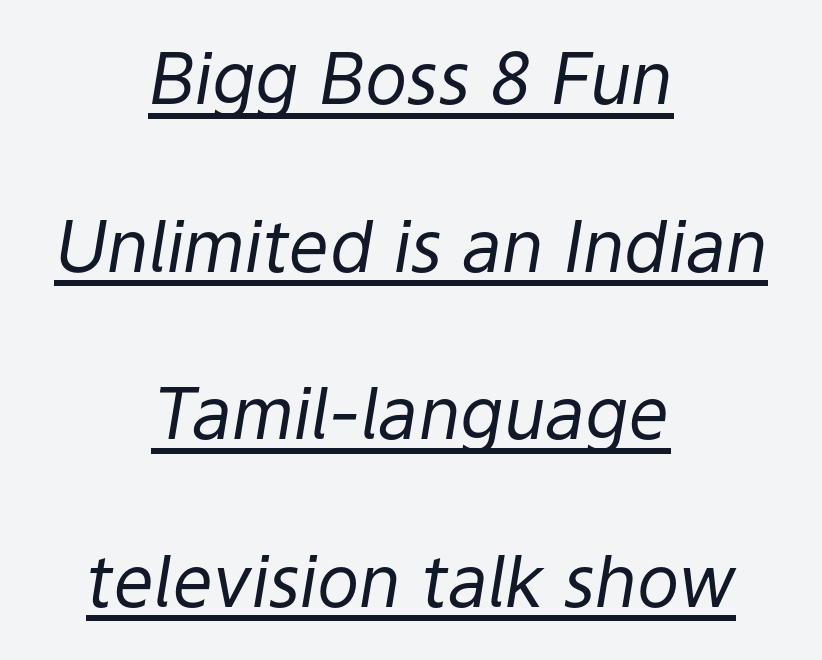
{"italic": "yes", "lean": "right", "slant_degrees": 9, "bold": "no", "weight": "regular", "width": "normal", "stroke_contrast": "low", "x_height": "medium", "monospaced": "no", "underline": "yes", "align": "center", "line_spacing": "loose", "line_spacing_ratio": 2.36, "letter_spacing": "normal", "letter_spacing_em": 0.0, "glyph_px": 71}
